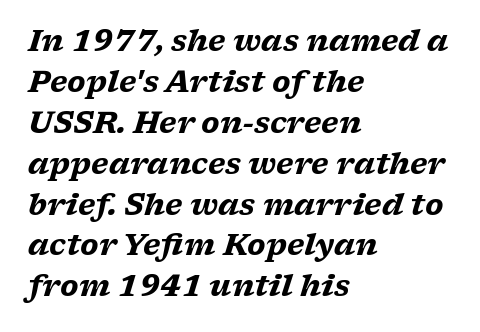
This sample uses plain, unmodified letter spacing. Stroke terminals: seriffed. These lines are rendered in a variable-pitch font. The designer left line spacing at the default. The specimen omits any rule beneath the text block's lines. Designer's note — italics engaged.
